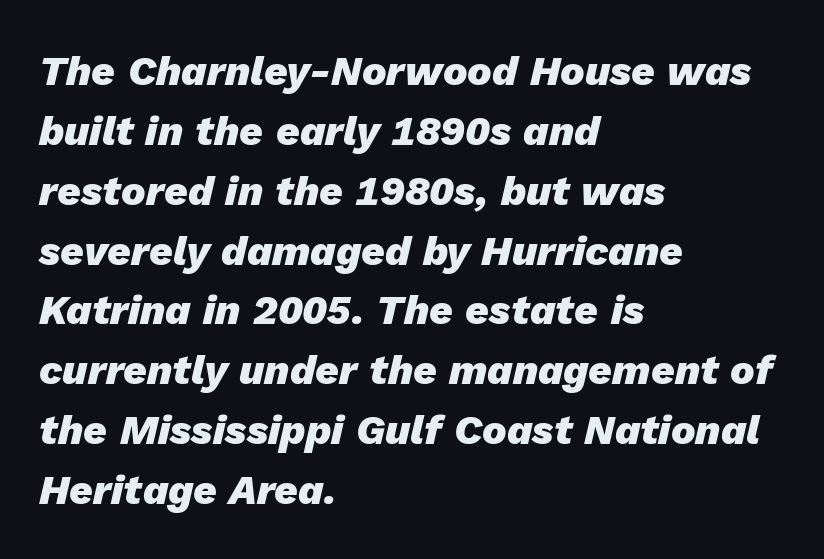
The image shows 41 px heavy type, italic (leaning right); set left-aligned, normal line spacing (1.46x), normal letter spacing, not underlined; low stroke contrast and a medium x-height.
